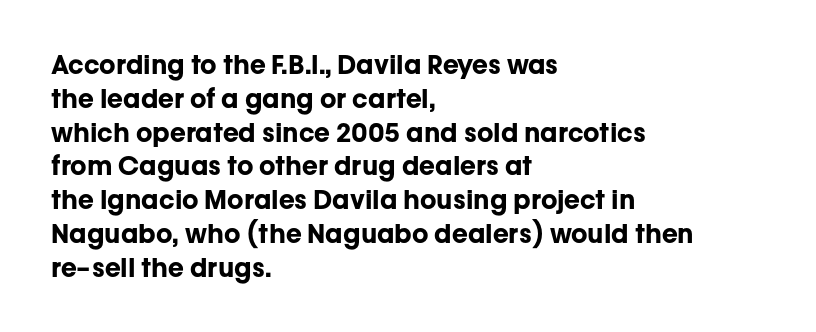
{"italic": "no", "bold": "yes", "underline": "no", "align": "left", "line_spacing": "normal", "line_spacing_ratio": 1.3, "letter_spacing": "normal", "letter_spacing_em": 0.0, "glyph_px": 26}
